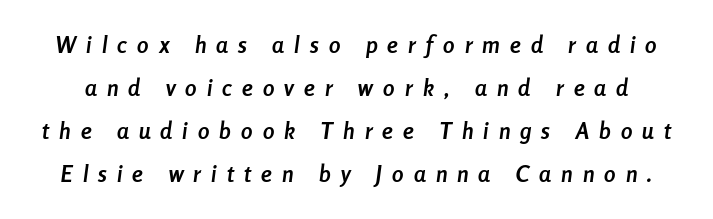
{"italic": "yes", "lean": "right", "slant_degrees": 8, "bold": "yes", "underline": "no", "line_spacing_ratio": 1.87, "letter_spacing": "wide", "letter_spacing_em": 0.44, "glyph_px": 23}
